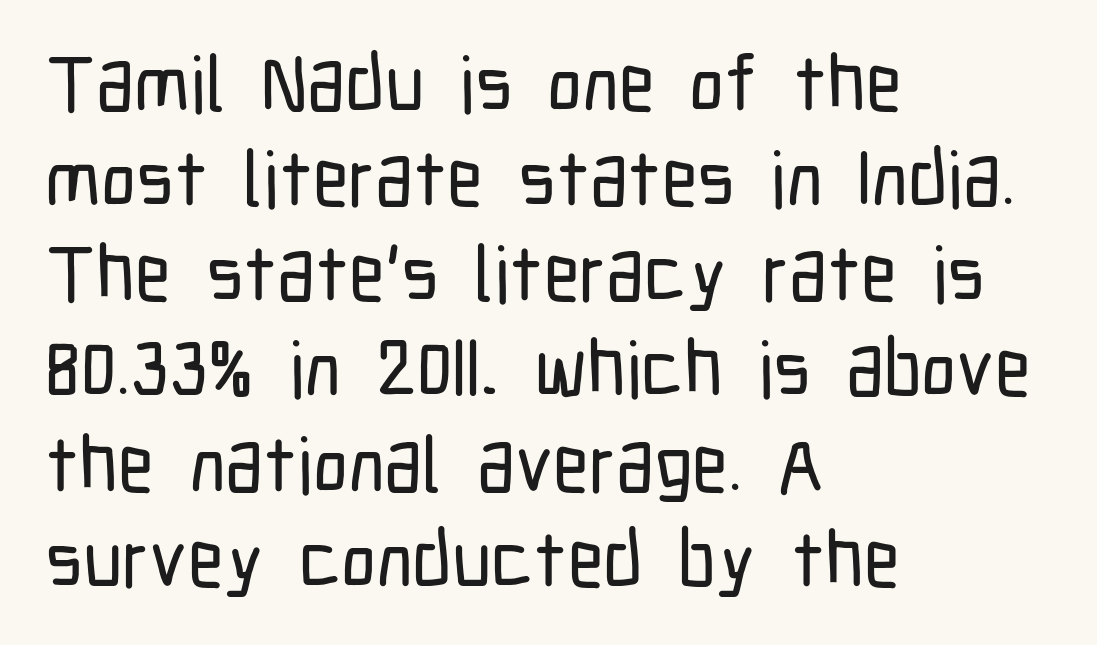
{"serif": "no", "italic": "no", "width": "condensed", "stroke_contrast": "low", "x_height": "medium", "monospaced": "no", "underline": "no", "align": "left", "line_spacing_ratio": 1.22, "letter_spacing": "normal", "letter_spacing_em": 0.0, "glyph_px": 78}
